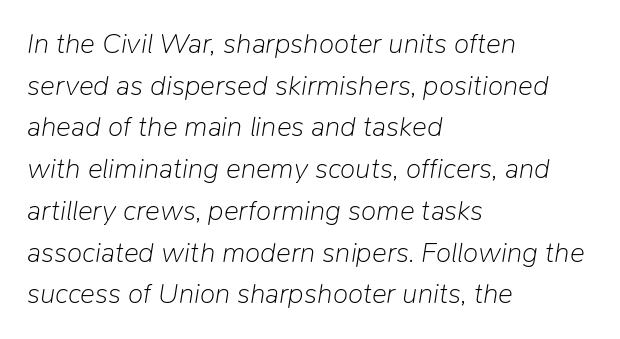
{"italic": "yes", "lean": "right", "slant_degrees": 9, "bold": "no", "weight": "light", "width": "normal", "stroke_contrast": "low", "x_height": "medium", "monospaced": "no", "underline": "no", "align": "left", "line_spacing": "normal", "line_spacing_ratio": 1.49, "letter_spacing": "normal", "letter_spacing_em": 0.0, "glyph_px": 28}
